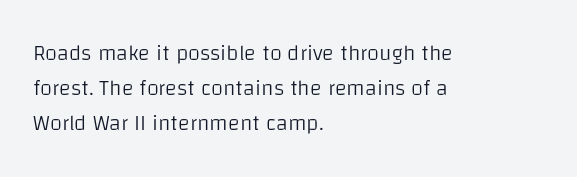
Q: Is the text bold? A: No.
Q: Is the text italic (slanted)? A: No, it is upright.
Q: Is the text underlined? A: No.
Q: How is the paragraph aligned? A: Left-aligned.
Q: Is the spacing between letters normal or unusually wide? A: Normal.
Q: Is the spacing between lines tight, normal or loose? A: Normal.
